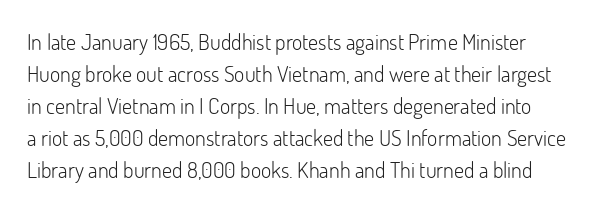
Weight: in the light-to-regular range. These lines keep a tight, regular rhythm from letter to letter. Any mark beneath the type? The region is blank. Left-aligned paragraph, ragged on the right. If you drew a line through each stem, it would be perfectly vertical. Honestly, the row spacing looks completely unremarkable.
